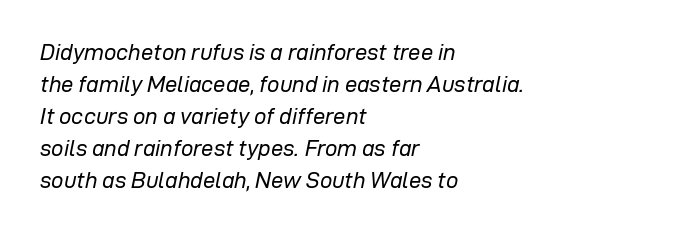
{"italic": "yes", "lean": "right", "slant_degrees": 12, "bold": "no", "underline": "no", "align": "left", "line_spacing": "normal", "line_spacing_ratio": 1.45, "letter_spacing": "normal", "letter_spacing_em": 0.0, "glyph_px": 22}
